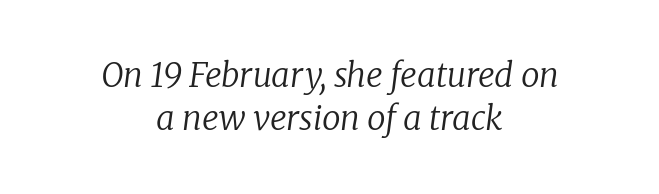
Q: Is the text bold? A: No.
Q: Is the text italic (slanted)? A: Yes, it leans right by about 8 degrees.
Q: Is the typeface a serif or a sans-serif typeface? A: Serif.
Q: Is the text underlined? A: No.
Q: How is the paragraph aligned? A: Centered.
Q: Is the spacing between letters normal or unusually wide? A: Normal.
Q: Is the spacing between lines tight, normal or loose? A: Normal.
Q: Width (condensed, normal, or wide)? A: Normal.
Q: Stroke contrast? A: Low.
Q: x-height? A: Medium.
Q: Monospaced? A: No.
